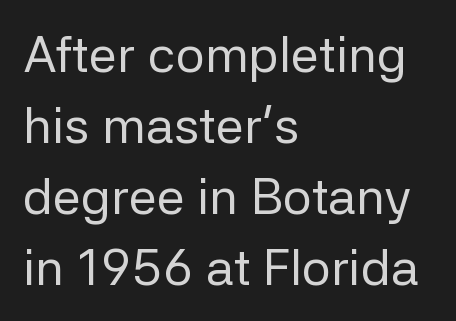
This rendering uses left alignment, leaving the right contour irregular. Ordinary non-slanted type is in use. This sample has the flowing, uneven cadence of proportional lettering. The glyphs in this specimen are sans serif. The cut favours lightness, reaching ordinary text weight at its darkest. The space beneath each line is pristine and unruled.
